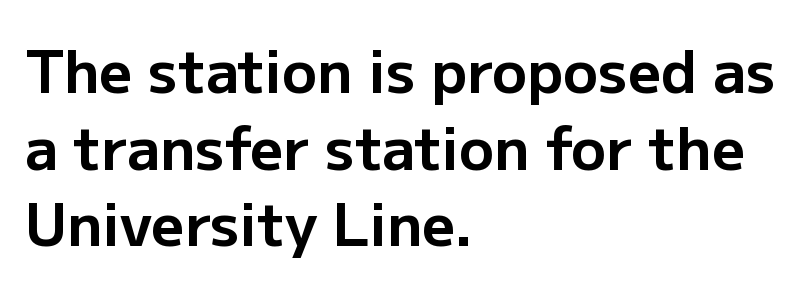
The image shows 58 px bold sans-serif type, upright; set left-aligned, normal line spacing (1.32x), normal letter spacing, not underlined; low stroke contrast and a medium x-height.
